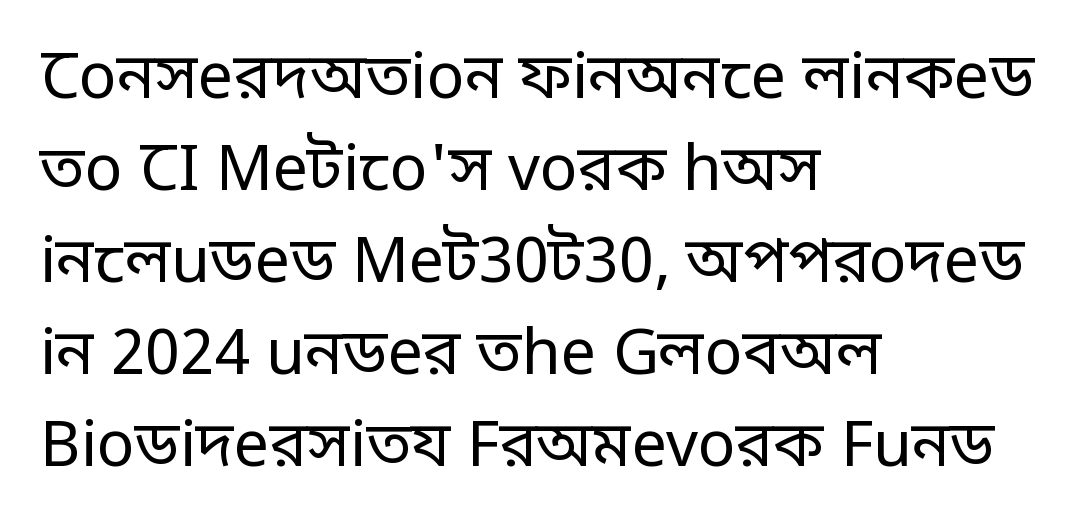
Q: Is the text bold? A: No.
Q: Is the text italic (slanted)? A: No, it is upright.
Q: Is the typeface a serif or a sans-serif typeface? A: Sans-serif.
Q: Is the text underlined? A: No.
Q: How is the paragraph aligned? A: Left-aligned.
Q: Is the spacing between letters normal or unusually wide? A: Normal.
Q: Is the spacing between lines tight, normal or loose? A: Normal.
Q: Width (condensed, normal, or wide)? A: Condensed.
Q: Stroke contrast? A: Low.
Q: Monospaced? A: No.
